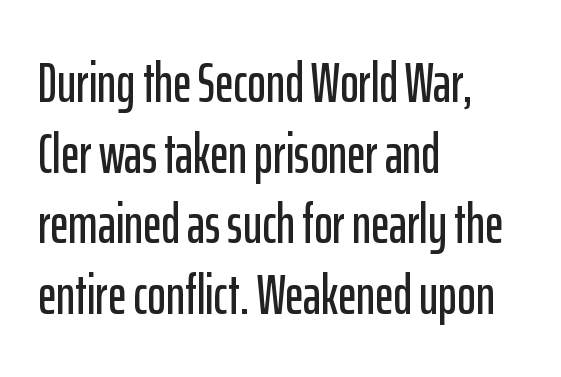
In terms of posture, this sample is upright. The line texture is even and compact thanks to regular tracking. Grotesque or geometric, the face here clearly has no serifs. Horizontal bands of white between lines are of average thickness.
